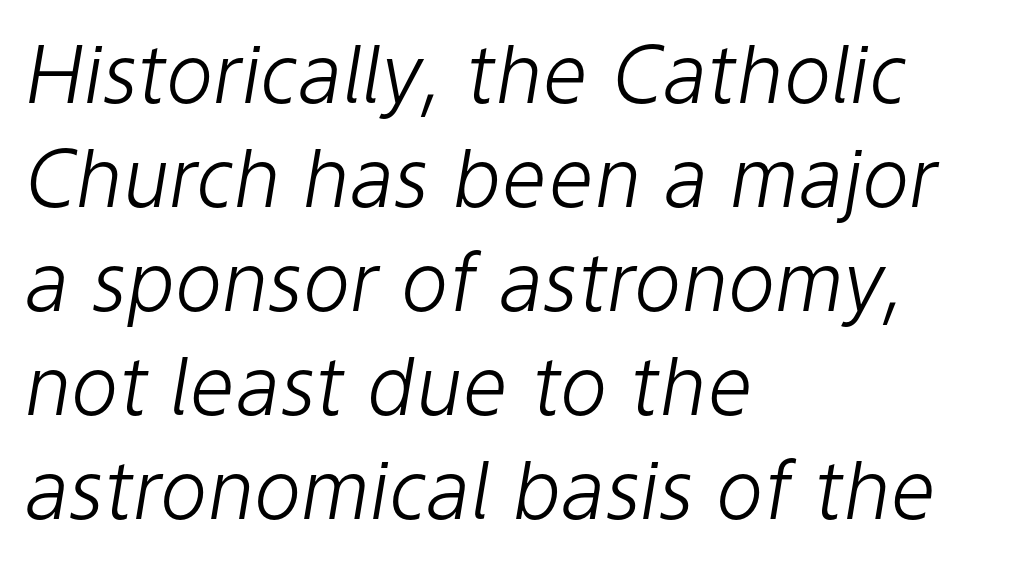
Does extra space separate the letters? No, they use regular spacing. Every row of glyphs begins at an identical x-position on the left. Compared with ordinary roman type, these characters are visibly tilted. Just letters on the line, the space beneath them empty. No chunkiness to these letters — they're not bold. Successive baselines arrive at the customary interval.
